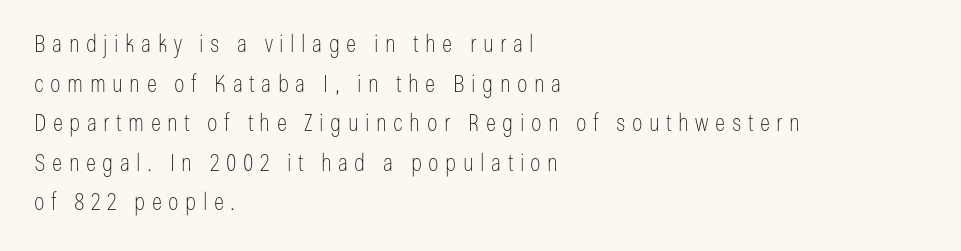
The image shows 24 px text type, upright; set left-aligned, normal line spacing (1.65x), unusually wide letter spacing (+0.27 em), not underlined.
